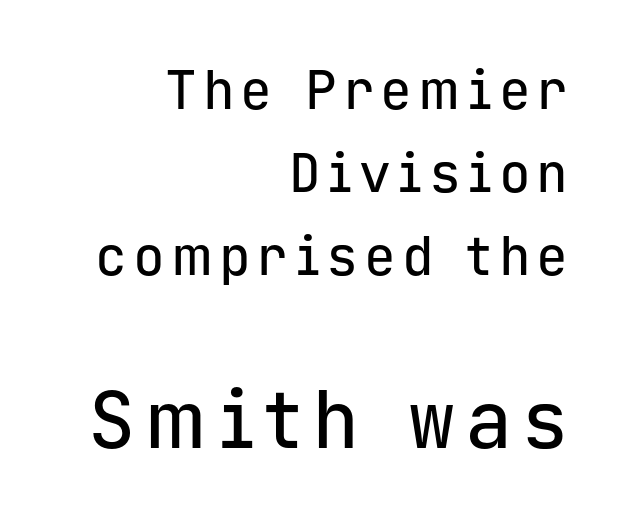
{"serif": "no", "italic": "no", "width": "normal", "stroke_contrast": "low", "x_height": "medium", "monospaced": "yes", "underline": "no", "align": "right", "line_spacing": "normal", "line_spacing_ratio": 1.57, "larger_block": "second", "size_ratio": 1.49, "glyph_px": 79}
